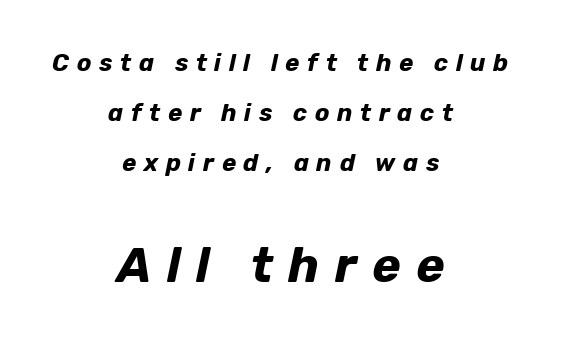
Q: Is the text bold? A: Yes.
Q: Is the text italic (slanted)? A: Yes, it leans right by about 12 degrees.
Q: Is the text underlined? A: No.
Q: How is the paragraph aligned? A: Centered.
Q: Is the spacing between letters normal or unusually wide? A: Unusually wide.
Q: Is the spacing between lines tight, normal or loose? A: Loose.
Q: Which block of text is set in a larger size, the first (top) or the second (bottom)? A: The second (bottom) one.
Q: Width (condensed, normal, or wide)? A: Normal.
Q: Stroke contrast? A: Low.
Q: x-height? A: Medium.
Q: Monospaced? A: No.
